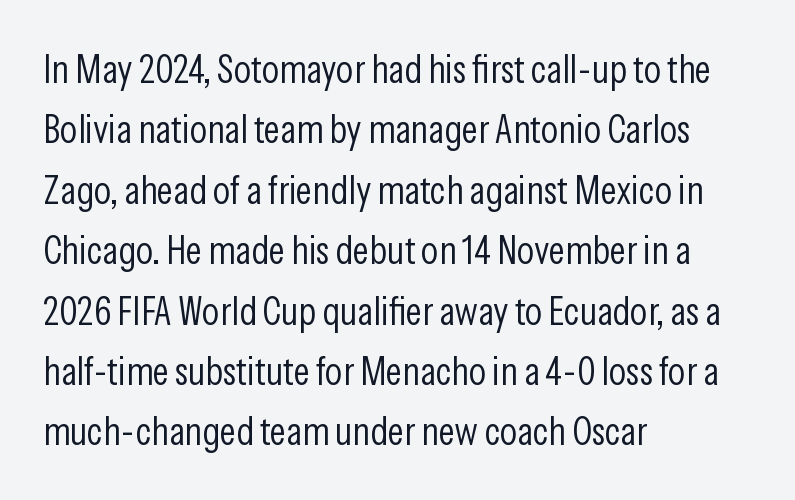
A typesetter would label this face a sans. Stems here are at most as thick as an everyday book face. Posture: vertical. A clean baseline with only descenders dipping below it. Normally led — the rows are evenly, conventionally spaced. Tracking here is standard; glyphs follow each other at the usual distance.
